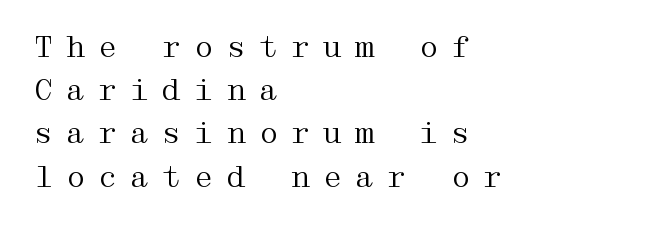
The image shows 30 px regular-weight, wide serif type, upright; set left-aligned, normal line spacing (1.44x), unusually wide letter spacing (+0.37 em), not underlined; medium stroke contrast and a medium x-height.
